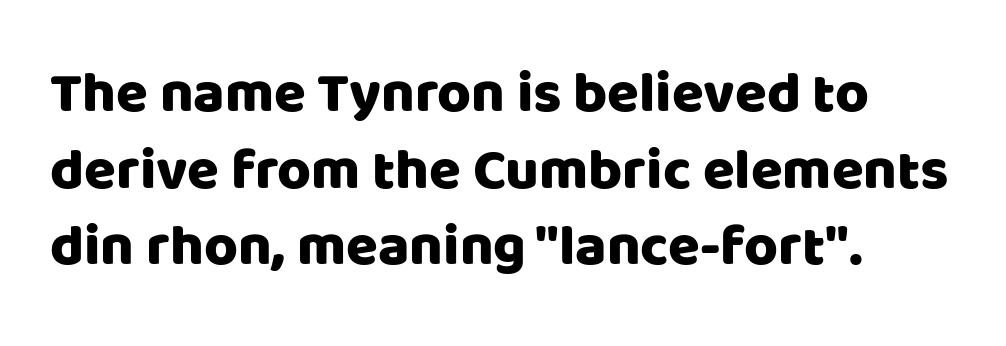
The image shows 58 px sans-serif type, upright; set left-aligned, normal line spacing (1.32x), normal letter spacing, not underlined; low stroke contrast and a large x-height.
